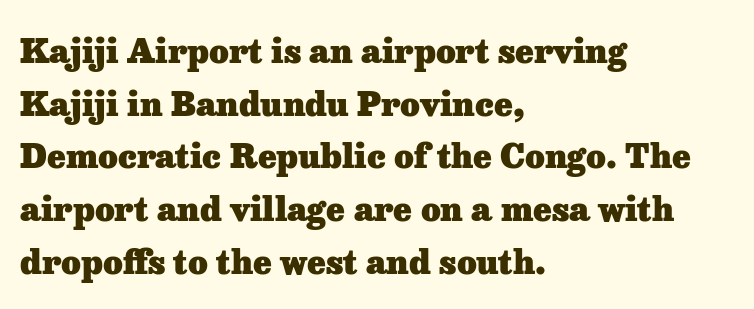
The image shows 34 px heavy serif type, upright; set left-aligned, normal line spacing (1.55x), normal letter spacing, not underlined; low stroke contrast and a medium x-height.
